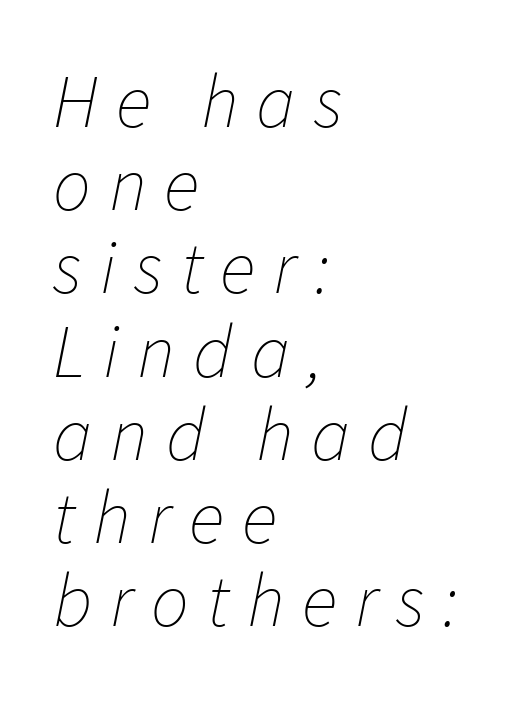
{"italic": "yes", "lean": "right", "slant_degrees": 11, "bold": "no", "weight": "thin", "width": "normal", "stroke_contrast": "low", "x_height": "medium", "monospaced": "no", "underline": "no", "align": "left", "line_spacing": "tight", "line_spacing_ratio": 1.11, "letter_spacing": "wide", "letter_spacing_em": 0.24, "glyph_px": 75}
